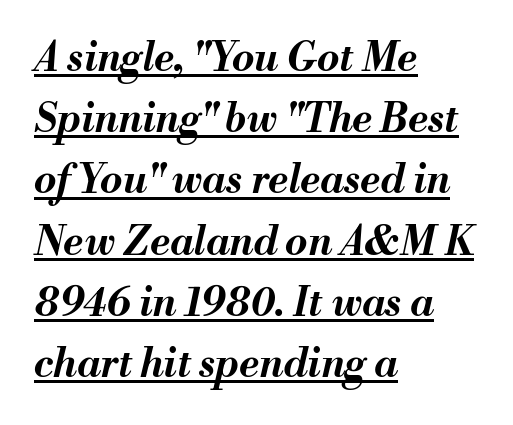
The image shows 40 px bold type, italic (leaning right); set left-aligned, normal line spacing (1.53x), normal letter spacing, underlined; medium stroke contrast and a small x-height.
